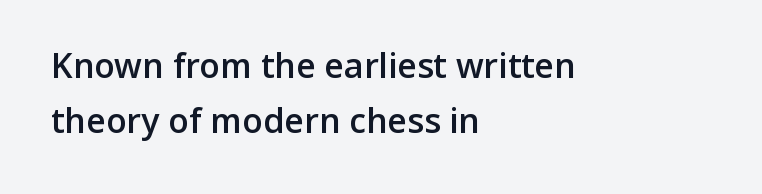
Where is the straight margin? On the left. The typography opts for an upright posture over an oblique one. Here the glyphs are tracked normally, forming tight word shapes. Compared with typical paragraphs, the rows here are spaced about the same. The gap between lines stays unmarked.
